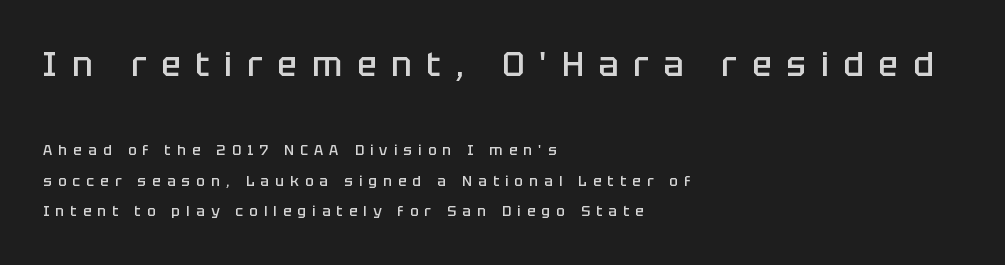
The image shows 33 px semibold sans-serif type, upright; set left-aligned, loose line spacing (2.18x), unusually wide letter spacing (+0.45 em), not underlined; the first (top) block is 2.36x larger; low stroke contrast and a large x-height.
